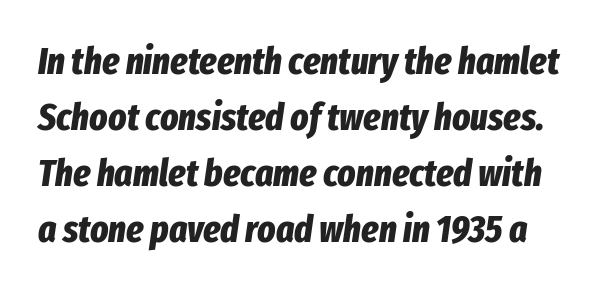
The image shows 38 px bold, condensed type, italic (leaning right); set normal line spacing (1.47x), normal letter spacing, not underlined; low stroke contrast and a medium x-height.
